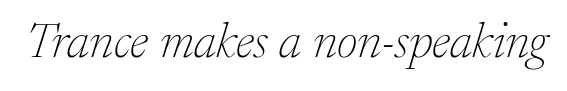
Q: Is the text bold? A: No.
Q: Is the text italic (slanted)? A: Yes, it leans right by about 17 degrees.
Q: Is the typeface a serif or a sans-serif typeface? A: Serif.
Q: Is the text underlined? A: No.
Q: Is the spacing between letters normal or unusually wide? A: Normal.
Q: Width (condensed, normal, or wide)? A: Normal.
Q: Stroke contrast? A: Low.
Q: x-height? A: Medium.
Q: Monospaced? A: No.
